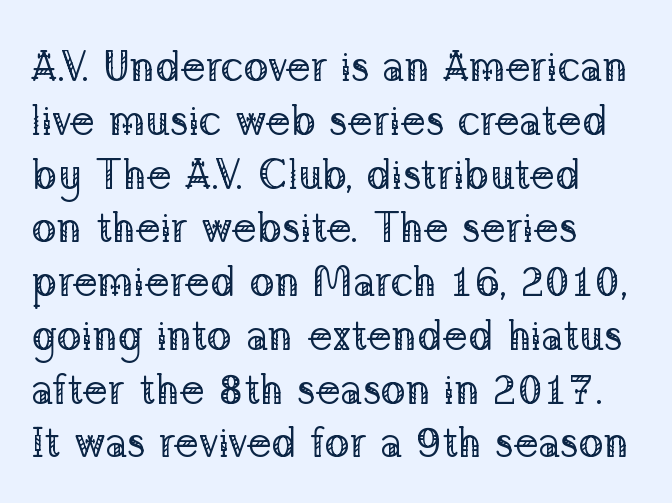
The image shows 42 px regular-weight serif type, upright; set left-aligned, normal line spacing (1.28x), normal letter spacing, not underlined; low stroke contrast and a medium x-height.
